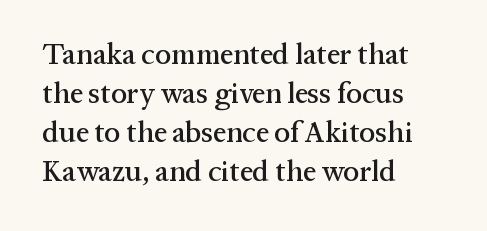
Q: Is the text italic (slanted)? A: No, it is upright.
Q: Is the typeface a serif or a sans-serif typeface? A: Serif.
Q: Is the text underlined? A: No.
Q: How is the paragraph aligned? A: Left-aligned.
Q: Is the spacing between letters normal or unusually wide? A: Normal.
Q: Is the spacing between lines tight, normal or loose? A: Normal.
Q: Width (condensed, normal, or wide)? A: Normal.
Q: Stroke contrast? A: Medium.
Q: x-height? A: Medium.
Q: Monospaced? A: No.
